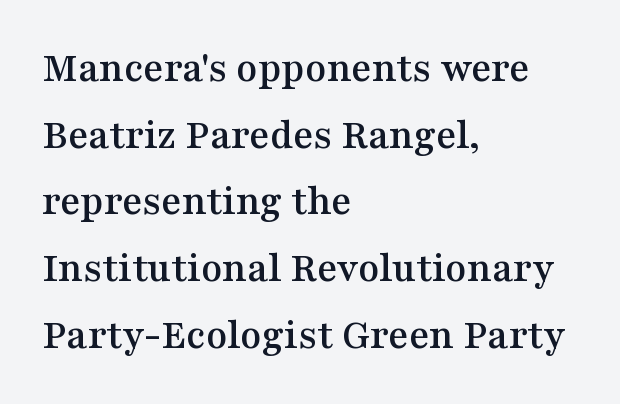
The image shows 43 px wide serif type, upright; set left-aligned, normal line spacing (1.55x), normal letter spacing, not underlined; medium stroke contrast and a medium x-height.
